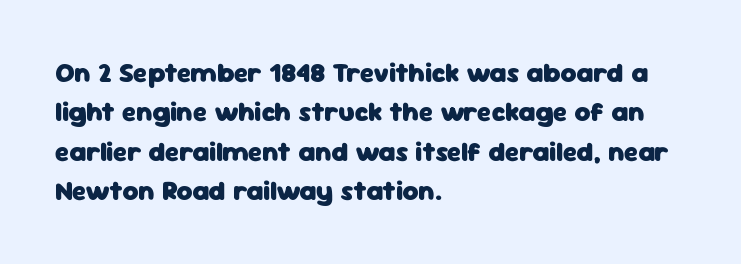
The line texture is even and compact thanks to regular tracking. Notice how the passage keeps a crisp vertical edge on the left only. Rendered with straight, roman letterforms. A bare baseline throughout the passage. One glance says typical: line gaps are just what's usual.
